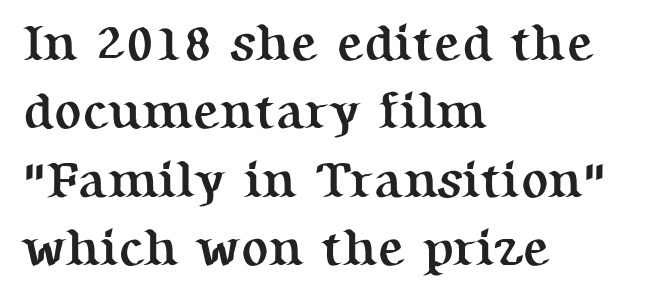
The lines in this sample share a left origin and differ only in where they stop. Words float on clear page, feet unadorned. There is no visible air inserted between adjacent glyphs. Yep, those are serifs on the letters.
